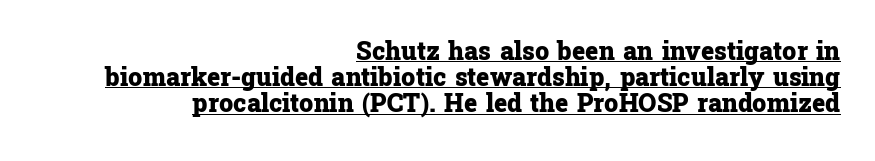
Q: Is the text bold? A: Yes.
Q: Is the text italic (slanted)? A: No, it is upright.
Q: Is the text underlined? A: Yes.
Q: How is the paragraph aligned? A: Right-aligned.
Q: Is the spacing between letters normal or unusually wide? A: Normal.
Q: Is the spacing between lines tight, normal or loose? A: Tight.
